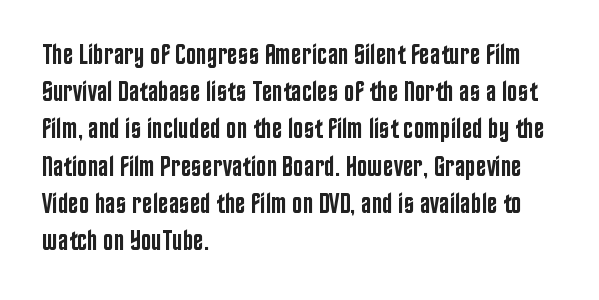
Q: Is the text bold? A: Semi-bold.
Q: Is the text italic (slanted)? A: No, it is upright.
Q: Is the typeface a serif or a sans-serif typeface? A: Sans-serif.
Q: Is the text underlined? A: No.
Q: How is the paragraph aligned? A: Left-aligned.
Q: Is the spacing between letters normal or unusually wide? A: Normal.
Q: Is the spacing between lines tight, normal or loose? A: Normal.
Q: Width (condensed, normal, or wide)? A: Condensed.
Q: Stroke contrast? A: Low.
Q: x-height? A: Large.
Q: Monospaced? A: No.
